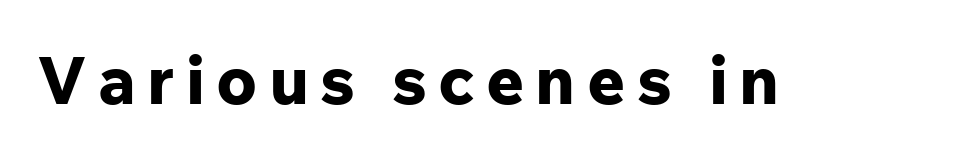
Q: Is the text bold? A: Yes.
Q: Is the text italic (slanted)? A: No, it is upright.
Q: Is the typeface a serif or a sans-serif typeface? A: Sans-serif.
Q: Is the text underlined? A: No.
Q: Width (condensed, normal, or wide)? A: Normal.
Q: Stroke contrast? A: Low.
Q: x-height? A: Medium.
Q: Monospaced? A: No.
